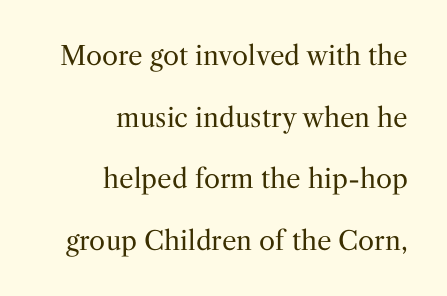
{"italic": "no", "bold": "no", "underline": "no", "align": "right", "line_spacing": "loose", "line_spacing_ratio": 2.37, "letter_spacing": "normal", "letter_spacing_em": 0.0, "glyph_px": 26}
